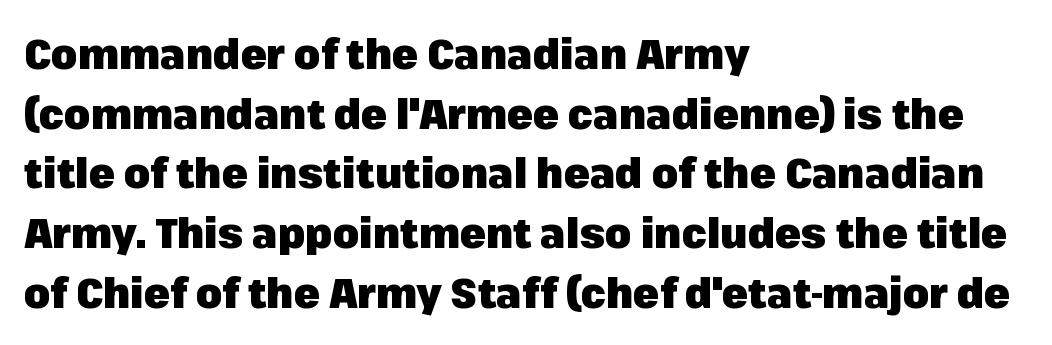
Q: Is the text bold? A: Yes.
Q: Is the text italic (slanted)? A: No, it is upright.
Q: Is the typeface a serif or a sans-serif typeface? A: Sans-serif.
Q: Is the text underlined? A: No.
Q: How is the paragraph aligned? A: Left-aligned.
Q: Is the spacing between letters normal or unusually wide? A: Normal.
Q: Is the spacing between lines tight, normal or loose? A: Normal.
Q: Width (condensed, normal, or wide)? A: Normal.
Q: Stroke contrast? A: Low.
Q: x-height? A: Medium.
Q: Monospaced? A: No.
